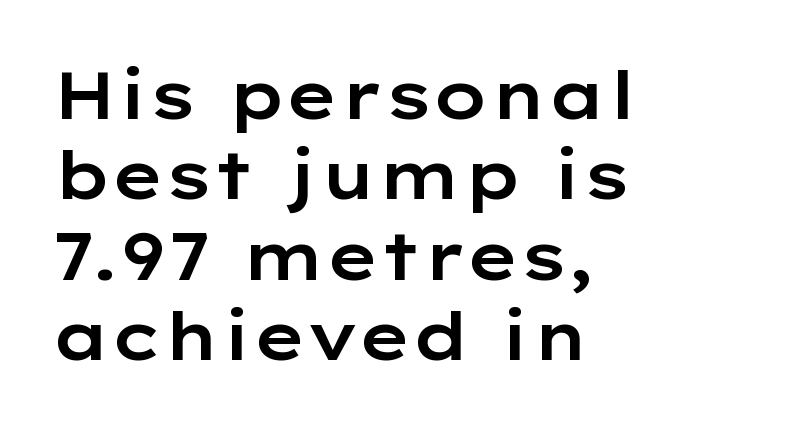
These lines were composed using upright roman letters. Honestly, there is no underline to notice here at all. This rendering employs a face without finishing strokes, i.e., a sans-serif. The type is set solid horizontally, with unmodified tracking. Proportional: the letters do not fall into vertical columns. Casual observation: everything's shoved over to the left.
